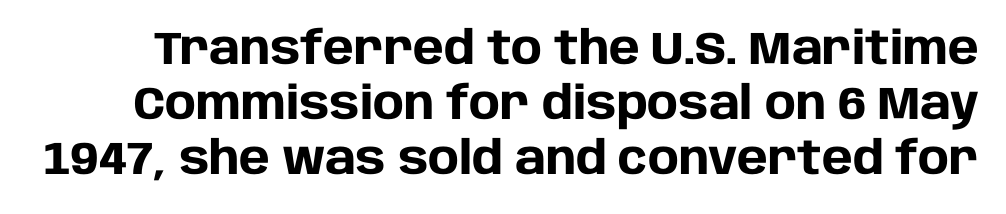
The image shows 46 px heavy sans-serif type, upright; set line spacing 1.2x, normal letter spacing, not underlined; low stroke contrast and a large x-height.
